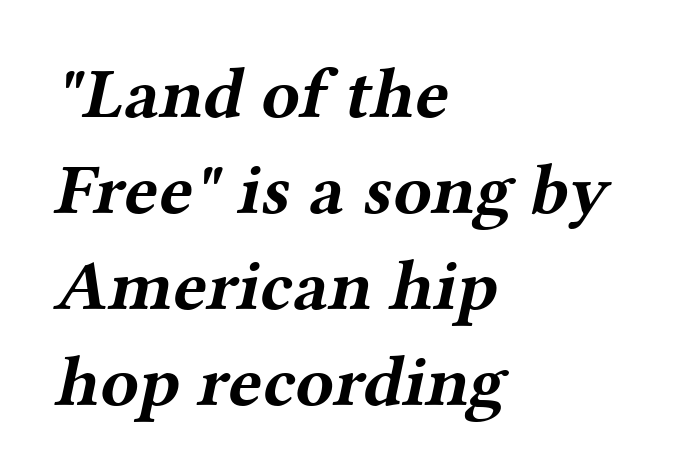
{"serif": "yes", "bold": "yes", "weight": "bold", "width": "wide", "stroke_contrast": "medium", "x_height": "medium", "monospaced": "no", "underline": "no", "align": "left", "line_spacing": "normal", "line_spacing_ratio": 1.35, "letter_spacing": "normal", "letter_spacing_em": 0.0, "glyph_px": 71}
